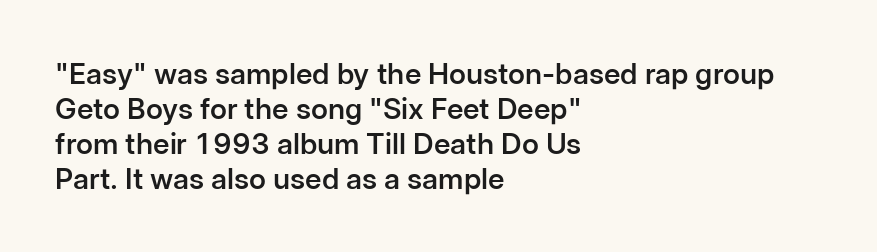
{"serif": "no", "italic": "no", "bold": "semi", "weight": "semibold", "width": "normal", "stroke_contrast": "low", "x_height": "medium", "monospaced": "no", "underline": "no", "align": "left", "line_spacing_ratio": 1.21, "letter_spacing": "normal", "letter_spacing_em": 0.0, "glyph_px": 29}
